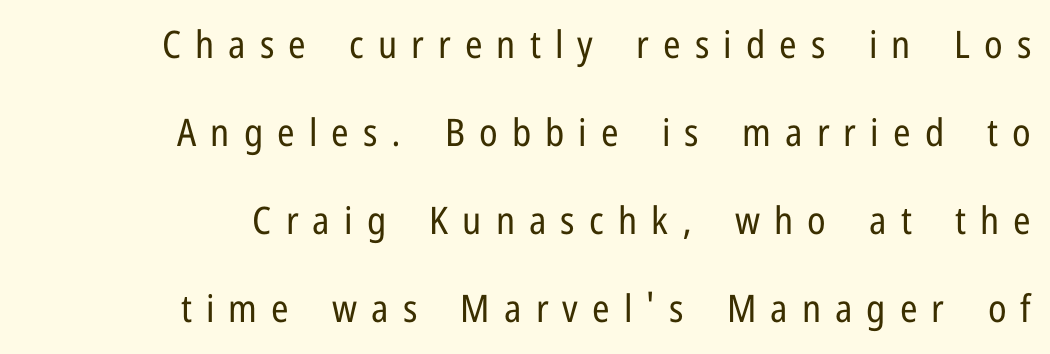
The image shows 38 px regular-weight, condensed sans-serif type, upright; set right-aligned, loose line spacing (2.32x), unusually wide letter spacing (+0.37 em), not underlined; low stroke contrast and a medium x-height.
